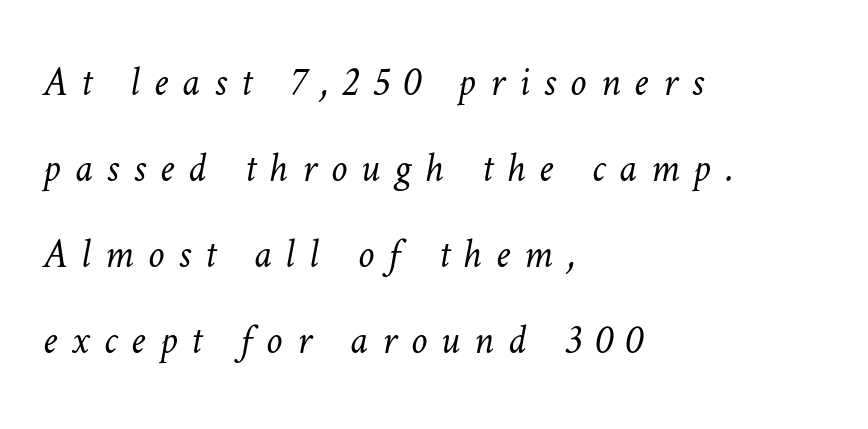
Note the varied advance widths — an 'i' is clearly narrower than an 'm'. The letterforms sit at book weight or below. The rag falls on the right side of this text block. Each word looks stretched out because of the extra space between its letters. The gap between lines stays unmarked. Compared with typical paragraphs, the rows here are farther apart.
